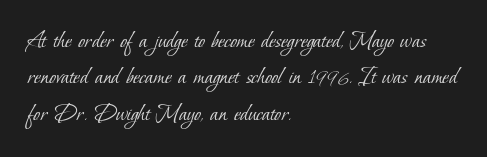
Q: Is the text bold? A: No.
Q: Is the text underlined? A: No.
Q: How is the paragraph aligned? A: Left-aligned.
Q: Is the spacing between letters normal or unusually wide? A: Normal.
Q: Is the spacing between lines tight, normal or loose? A: Normal.
